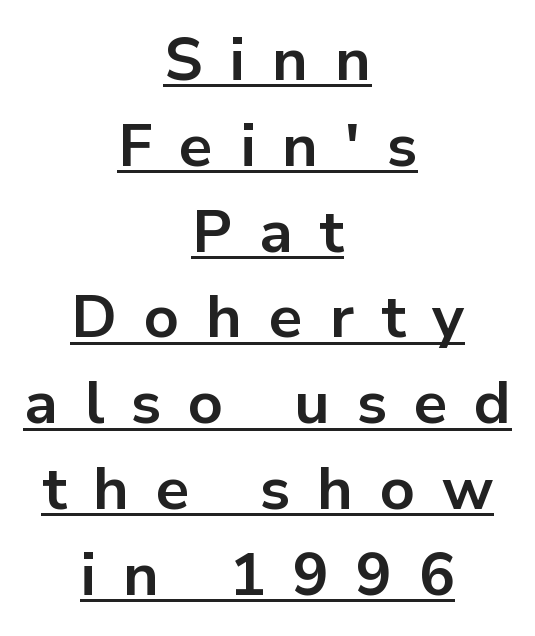
{"serif": "no", "italic": "no", "bold": "yes", "weight": "bold", "width": "normal", "stroke_contrast": "low", "x_height": "medium", "monospaced": "no", "underline": "yes", "align": "center", "line_spacing": "normal", "line_spacing_ratio": 1.43, "letter_spacing": "wide", "letter_spacing_em": 0.45, "glyph_px": 60}
